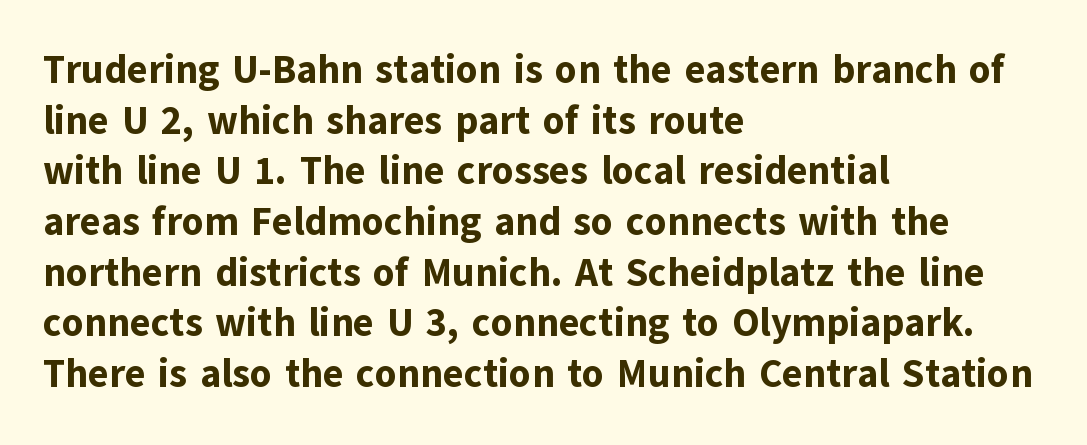
Bold? Absolutely — the strokes are thick and heavy. The designer left line spacing at the default. Looks like regular typesetting: each glyph gets only the width it needs. You could call the tracking neutral — neither tight nor loose.
